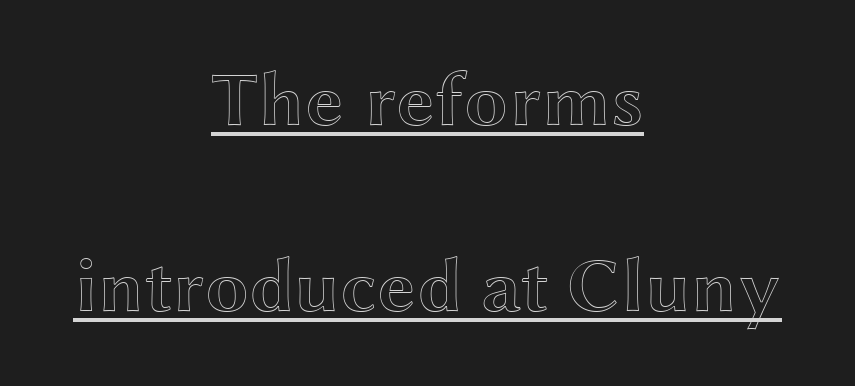
{"italic": "no", "width": "wide", "x_height": "medium", "monospaced": "no", "underline": "yes", "align": "center", "line_spacing": "loose", "line_spacing_ratio": 2.38, "letter_spacing": "normal", "letter_spacing_em": 0.0, "glyph_px": 78}
